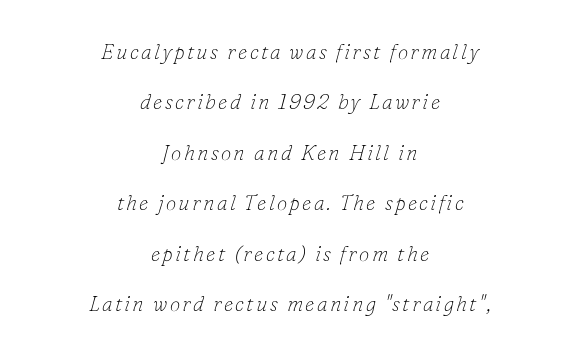
{"italic": "yes", "lean": "right", "slant_degrees": 16, "bold": "no", "underline": "no", "align": "center", "line_spacing": "loose", "line_spacing_ratio": 2.4, "glyph_px": 21}
